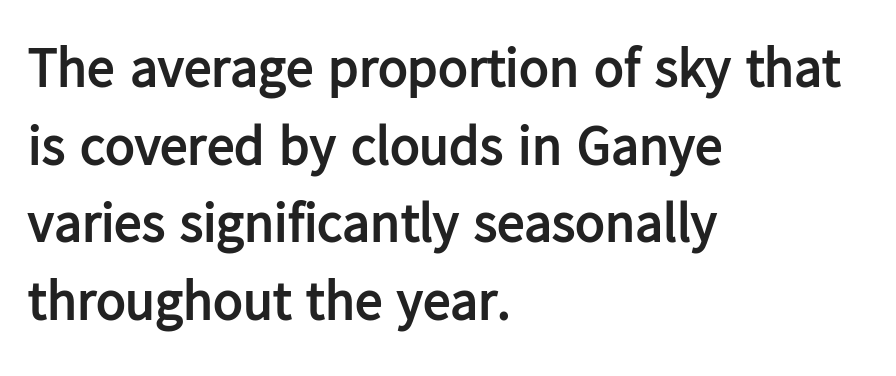
The image shows 55 px semibold sans-serif type, upright; set left-aligned, normal line spacing (1.41x), normal letter spacing, not underlined; low stroke contrast and a medium x-height.
